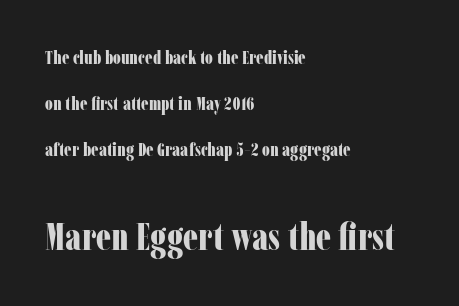
{"serif": "yes", "italic": "no", "bold": "yes", "weight": "bold", "width": "condensed", "stroke_contrast": "low", "x_height": "medium", "monospaced": "no", "underline": "no", "align": "left", "line_spacing": "loose", "line_spacing_ratio": 2.42, "letter_spacing": "normal", "letter_spacing_em": 0.0, "larger_block": "second", "size_ratio": 2.0, "glyph_px": 38}
